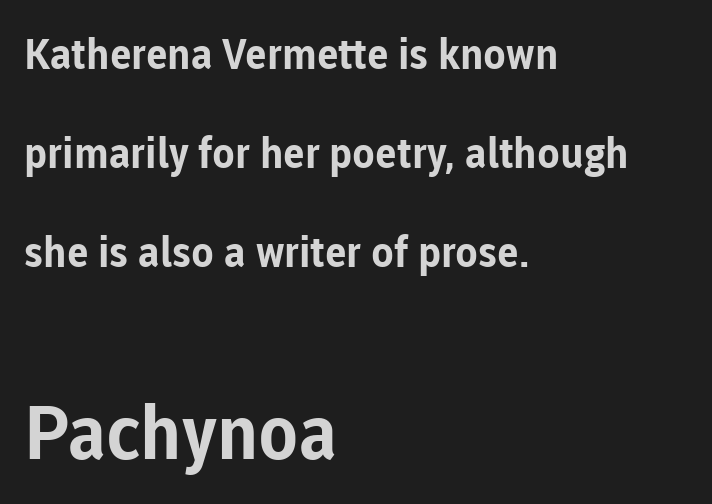
Small over large — that's the arrangement of the two blocks here. Type without underlining. Think of a printed novel: that variable character pitch is what you see here. Horizontal bands of white between lines are thick stripes. Weight: bold. This is sans-serif lettering, the kind often seen on screens and signage.
